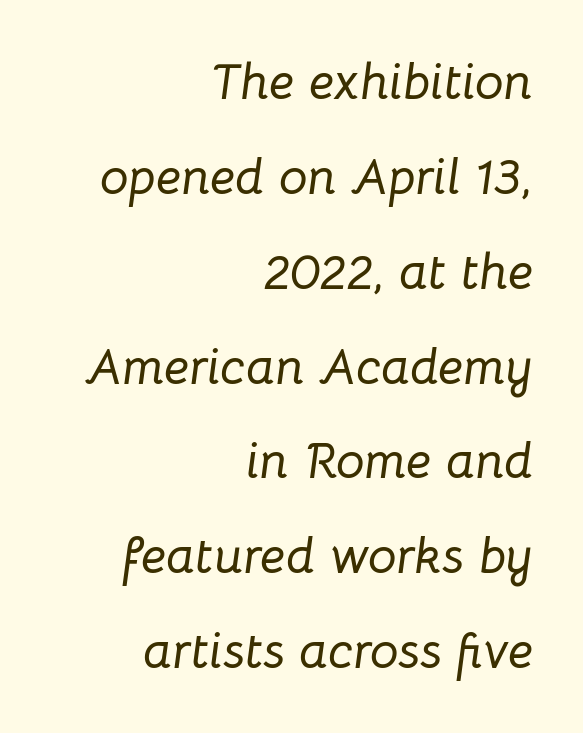
{"italic": "yes", "lean": "right", "slant_degrees": 8, "width": "normal", "stroke_contrast": "low", "x_height": "medium", "monospaced": "no", "underline": "no", "align": "right", "line_spacing_ratio": 1.86, "letter_spacing": "normal", "letter_spacing_em": 0.0, "glyph_px": 51}
